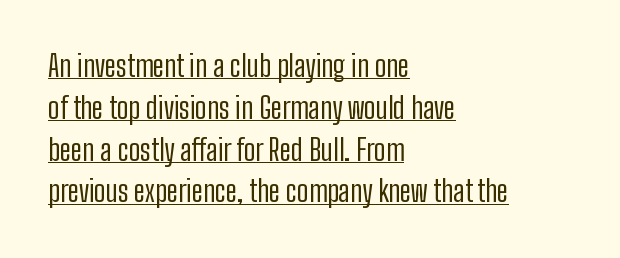
These characters rest on top of a visible drawn line. The letters stand straight up with perfectly vertical stems. The letters carry no serifs — their stems end cleanly without finishing strokes. Think of a printed novel: that variable character pitch is what you see here. Horizontal alignment here is leftward, the default for most running prose. Does extra space separate the letters? No, they use regular spacing.
